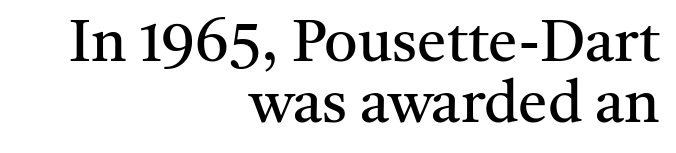
{"serif": "yes", "italic": "no", "bold": "no", "weight": "regular", "width": "normal", "stroke_contrast": "medium", "x_height": "medium", "monospaced": "no", "underline": "no", "align": "right", "line_spacing": "tight", "line_spacing_ratio": 1.03, "letter_spacing": "normal", "letter_spacing_em": 0.0, "glyph_px": 59}
